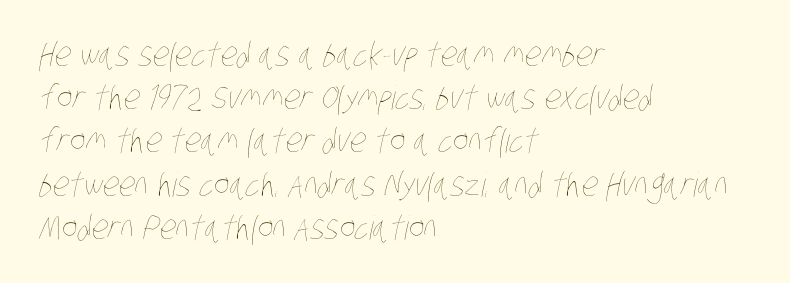
Regarding leading, the lines here are spaced in the standard way. Weight: regular or lighter. Default kerning and tracking; the words read as compact shapes. If you drew a ruler down the left edge, every line would touch it. Do the characters align in a grid? No, the font is proportional.
